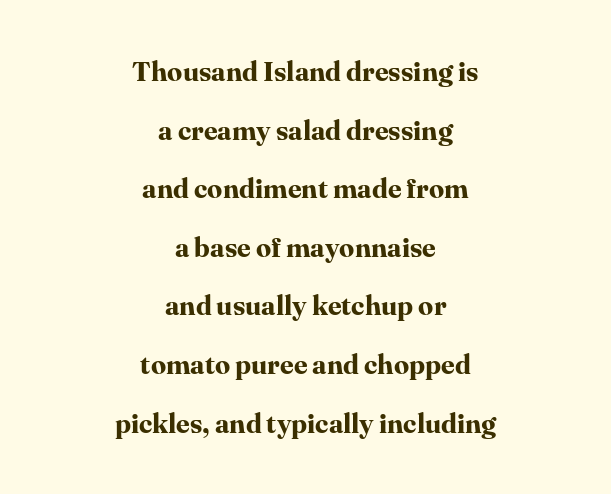
Upright lettering throughout. Decoration check: the copy has no underline. Compared with a flush-left layout, this one balances lines on the center instead. You'd pick this weight for a headline — it's a proper bold.
